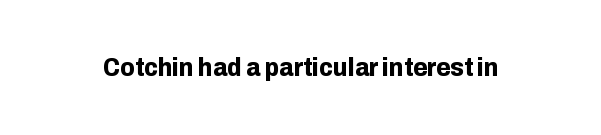
Only glyphs here, with clear space below each row. Rendered with straight, roman letterforms. The glyphs have the mass of a bold cut. Observe the ordinary spacing: letters are neighbours, not strangers.
